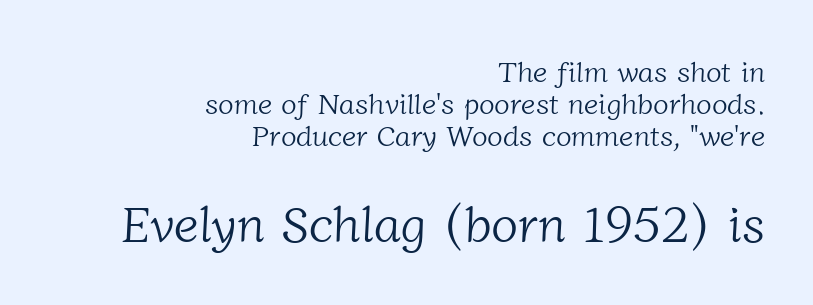
{"serif": "yes", "bold": "no", "weight": "light", "width": "normal", "stroke_contrast": "low", "x_height": "medium", "monospaced": "no", "underline": "no", "align": "right", "line_spacing": "tight", "line_spacing_ratio": 1.1, "letter_spacing": "normal", "letter_spacing_em": 0.0, "larger_block": "second", "size_ratio": 1.72, "glyph_px": 50}
